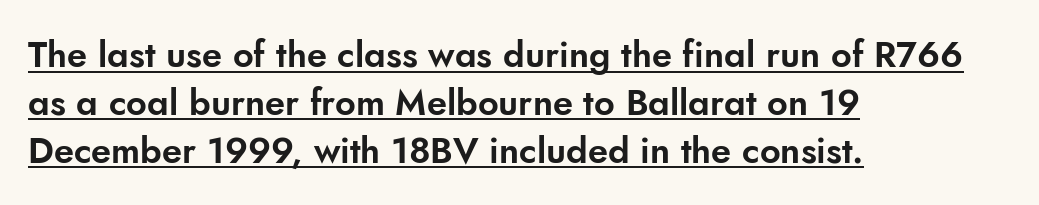
The image shows 36 px sans-serif type, upright; set left-aligned, normal line spacing (1.33x), normal letter spacing, underlined; low stroke contrast and a small x-height.
